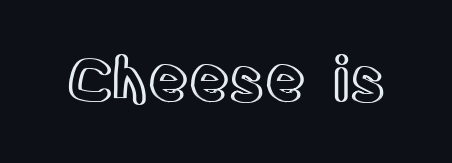
The image shows 62 px condensed type, upright; set normal letter spacing, not underlined; a large x-height.
